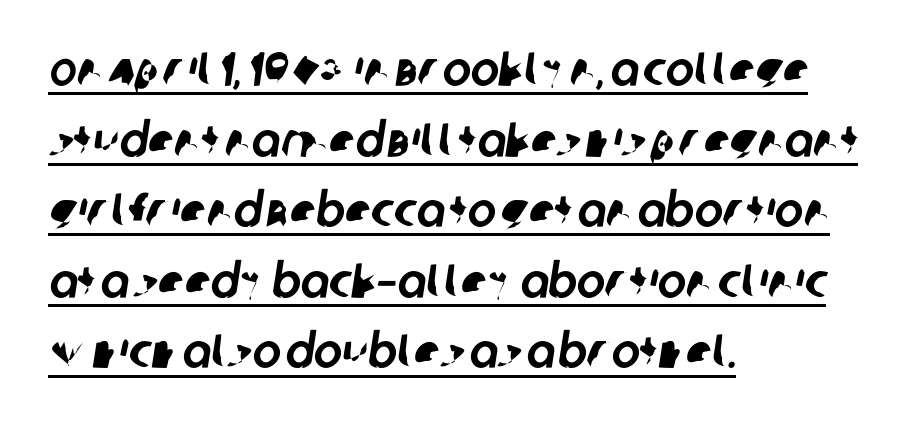
The image shows 48 px sans-serif type; set left-aligned, normal line spacing (1.47x), normal letter spacing, underlined; low stroke contrast and a large x-height.
